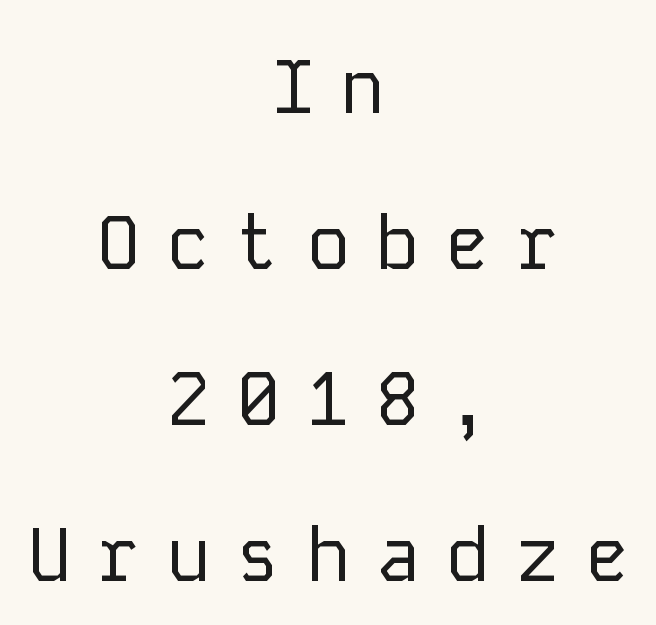
{"serif": "no", "italic": "no", "bold": "no", "weight": "regular", "width": "normal", "stroke_contrast": "low", "x_height": "medium", "monospaced": "yes", "underline": "no", "align": "center", "line_spacing": "loose", "line_spacing_ratio": 2.08, "letter_spacing": "wide", "letter_spacing_em": 0.33, "glyph_px": 75}
